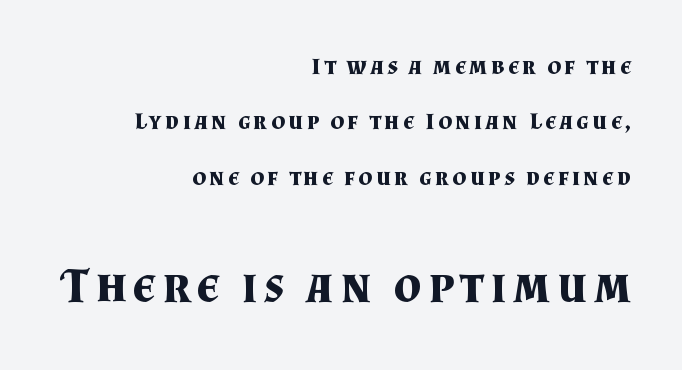
Short and long lines alike share a common ending point at right. Students, this is bold: see how much ink each stroke carries. Size contrast runs from small at the top to large at the bottom. A typesetter would call this proportional, since set widths differ per character. Loosely led — the rows are spread out.
